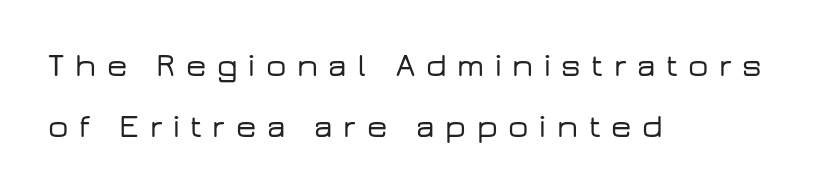
{"serif": "no", "italic": "no", "width": "wide", "stroke_contrast": "low", "x_height": "medium", "monospaced": "no", "underline": "no", "align": "left", "line_spacing": "loose", "line_spacing_ratio": 1.91, "letter_spacing": "wide", "letter_spacing_em": 0.33, "glyph_px": 32}
